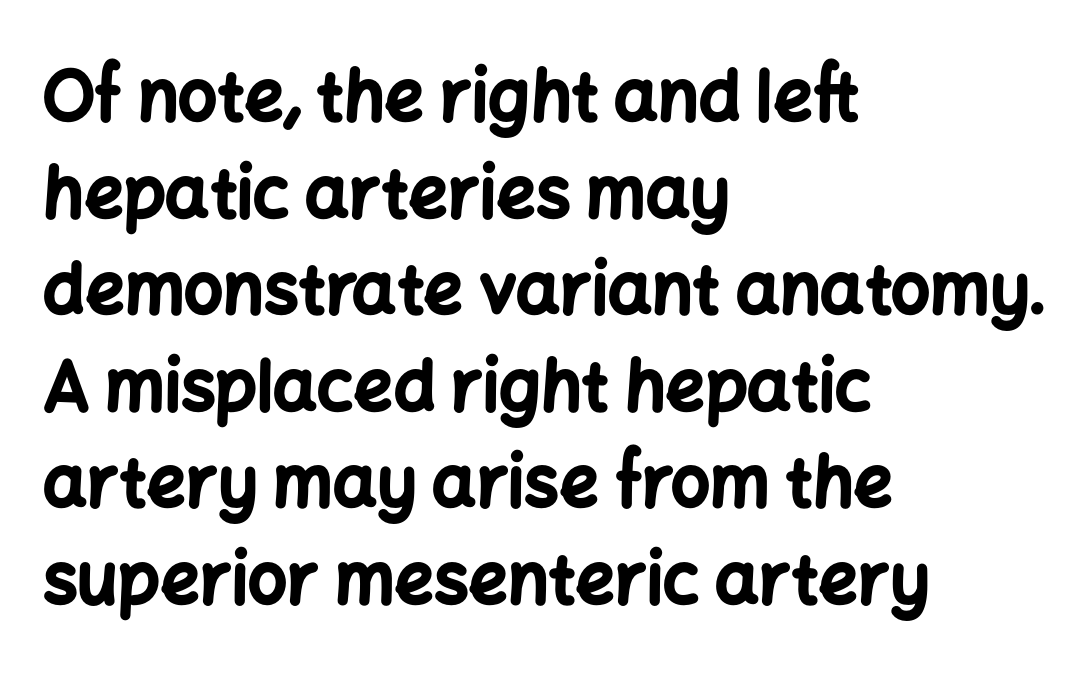
The image shows 69 px bold sans-serif type, upright; set left-aligned, normal line spacing (1.4x), normal letter spacing, not underlined; low stroke contrast and a medium x-height.
